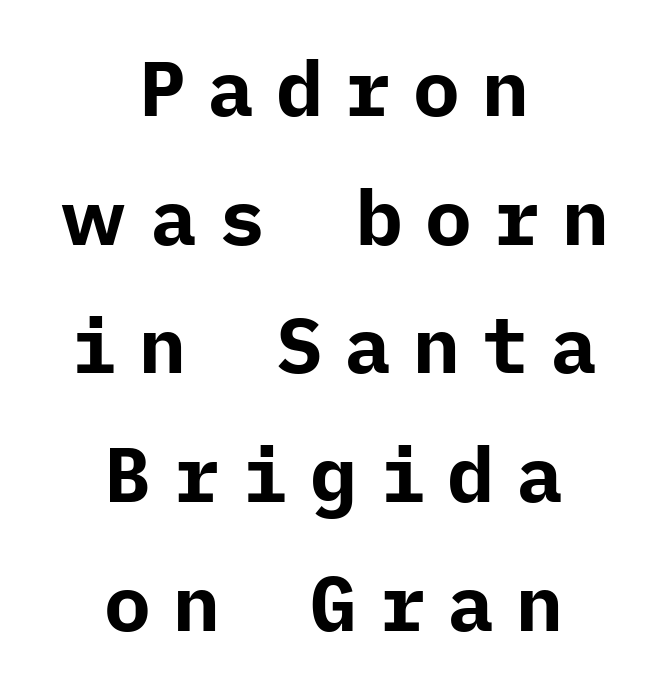
Q: Is the text bold? A: Yes.
Q: Is the text italic (slanted)? A: No, it is upright.
Q: Is the typeface a serif or a sans-serif typeface? A: Sans-serif.
Q: Is the text underlined? A: No.
Q: How is the paragraph aligned? A: Centered.
Q: Is the spacing between letters normal or unusually wide? A: Unusually wide.
Q: Is the spacing between lines tight, normal or loose? A: Normal.
Q: Width (condensed, normal, or wide)? A: Normal.
Q: Stroke contrast? A: Low.
Q: x-height? A: Medium.
